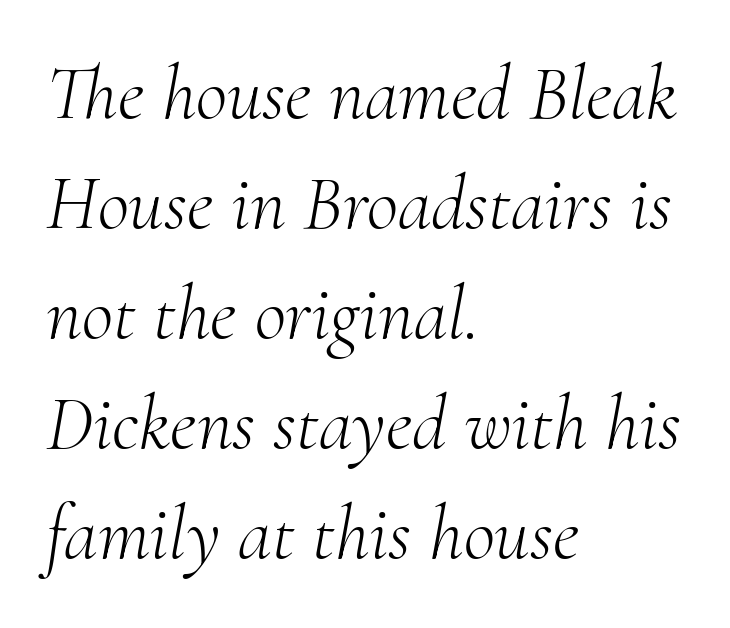
{"serif": "yes", "italic": "yes", "lean": "right", "slant_degrees": 10, "bold": "no", "weight": "light", "width": "normal", "stroke_contrast": "medium", "x_height": "small", "monospaced": "no", "underline": "no", "align": "left", "line_spacing": "normal", "line_spacing_ratio": 1.43, "letter_spacing": "normal", "letter_spacing_em": 0.0, "glyph_px": 77}
